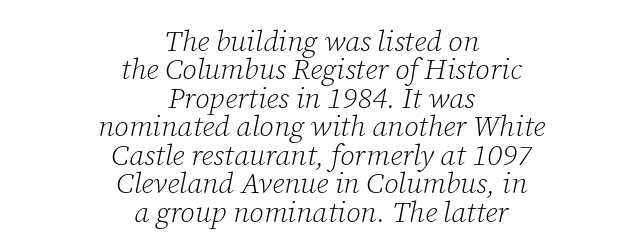
Q: Is the text bold? A: No.
Q: Is the text italic (slanted)? A: Yes, it leans right by about 12 degrees.
Q: Is the typeface a serif or a sans-serif typeface? A: Serif.
Q: Is the text underlined? A: No.
Q: How is the paragraph aligned? A: Centered.
Q: Is the spacing between letters normal or unusually wide? A: Normal.
Q: Is the spacing between lines tight, normal or loose? A: Tight.
Q: Width (condensed, normal, or wide)? A: Normal.
Q: Stroke contrast? A: Low.
Q: x-height? A: Medium.
Q: Monospaced? A: No.
